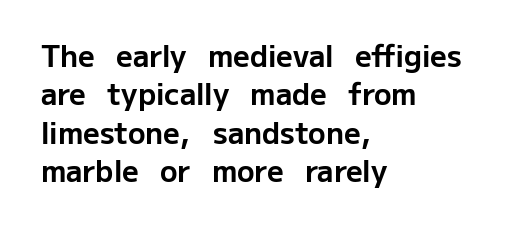
Words appear dense and cohesive because spacing is normal. I'd describe the lettering as bold — thick and assertive. Interline gaps are of average width in this sample. Each letter keeps its own natural width here, so spacing adapts to shape. This sample uses an upright cut, with every glyph sitting square on the baseline. Grotesque or geometric, the face here clearly has no serifs.
